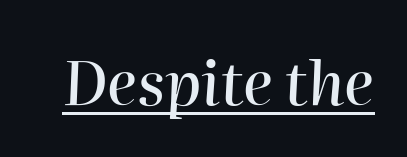
{"italic": "yes", "lean": "right", "slant_degrees": 2, "width": "normal", "stroke_contrast": "high", "x_height": "medium", "monospaced": "no", "underline": "yes", "letter_spacing": "normal", "letter_spacing_em": 0.0, "glyph_px": 61}
